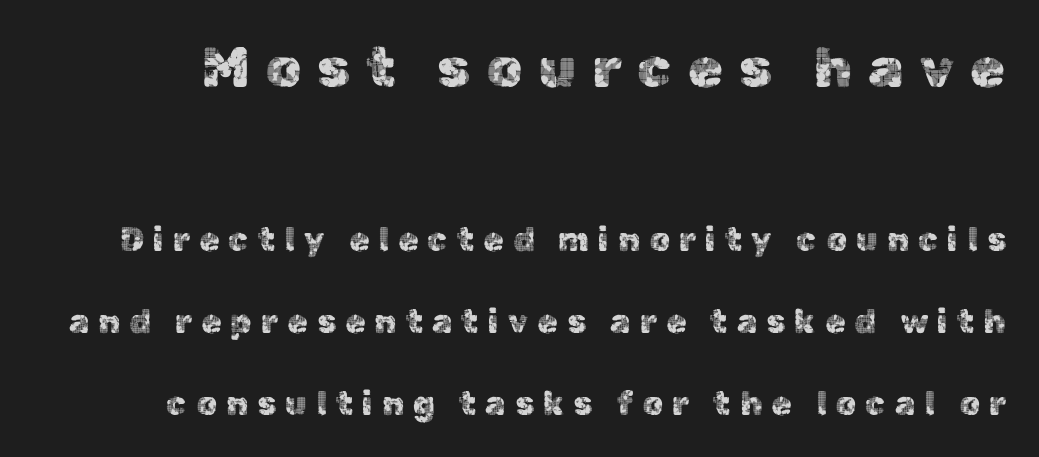
Q: Is the text italic (slanted)? A: No, it is upright.
Q: Is the typeface a serif or a sans-serif typeface? A: Sans-serif.
Q: Is the text underlined? A: No.
Q: Is the spacing between letters normal or unusually wide? A: Unusually wide.
Q: Is the spacing between lines tight, normal or loose? A: Loose.
Q: Which block of text is set in a larger size, the first (top) or the second (bottom)? A: The first (top) one.
Q: Width (condensed, normal, or wide)? A: Normal.
Q: x-height? A: Medium.
Q: Monospaced? A: No.
